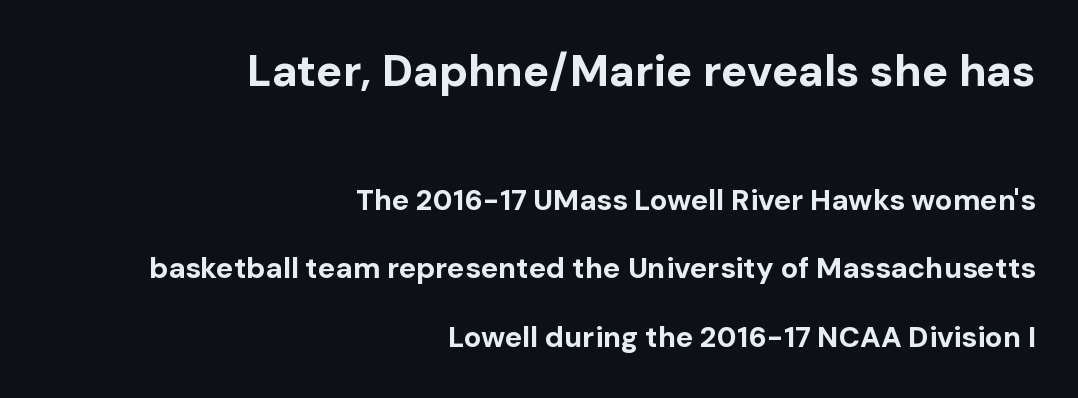
The image shows 44 px bold sans-serif type, upright; set right-aligned, loose line spacing (2.36x), normal letter spacing, not underlined; the first (top) block is 1.52x larger; low stroke contrast and a medium x-height.
